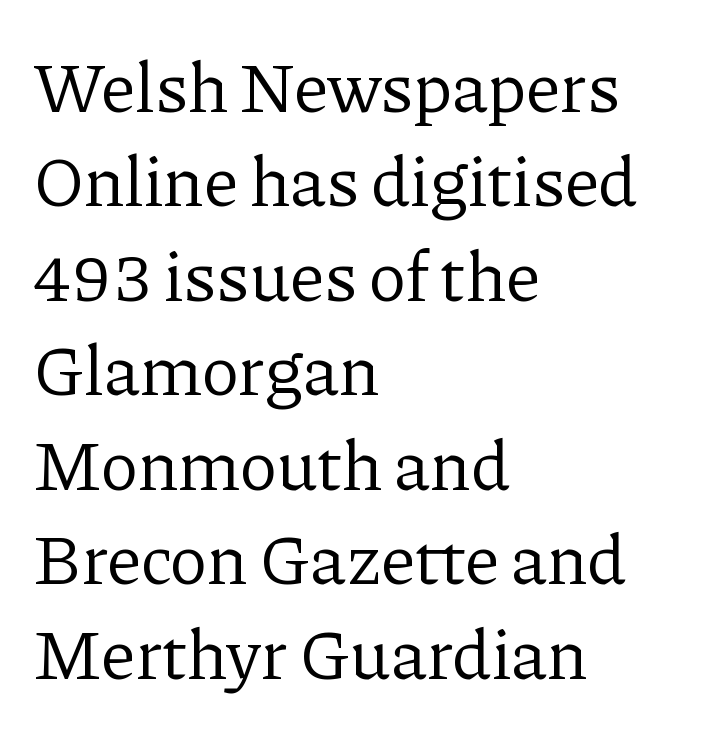
Q: Is the text bold? A: No.
Q: Is the text italic (slanted)? A: No, it is upright.
Q: Is the typeface a serif or a sans-serif typeface? A: Serif.
Q: Is the text underlined? A: No.
Q: How is the paragraph aligned? A: Left-aligned.
Q: Is the spacing between letters normal or unusually wide? A: Normal.
Q: Is the spacing between lines tight, normal or loose? A: Normal.
Q: Width (condensed, normal, or wide)? A: Normal.
Q: Stroke contrast? A: Low.
Q: x-height? A: Medium.
Q: Monospaced? A: No.
